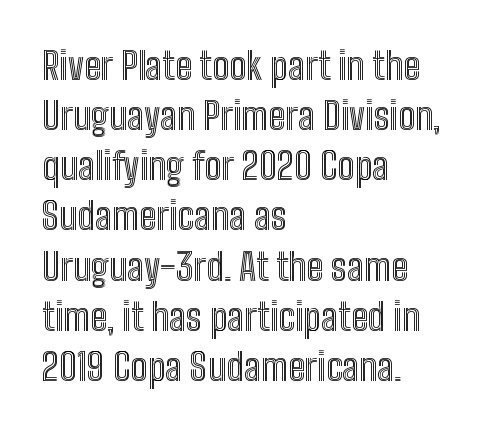
Q: Is the text italic (slanted)? A: No, it is upright.
Q: Is the text underlined? A: No.
Q: How is the paragraph aligned? A: Left-aligned.
Q: Is the spacing between letters normal or unusually wide? A: Normal.
Q: Is the spacing between lines tight, normal or loose? A: Normal.
Q: Width (condensed, normal, or wide)? A: Condensed.
Q: x-height? A: Medium.
Q: Monospaced? A: No.
